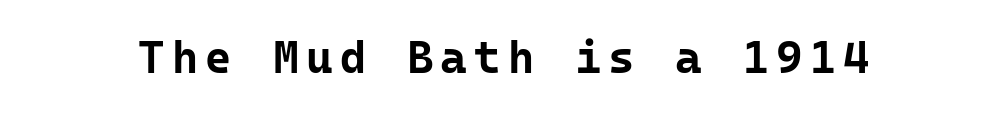
The image shows 45 px bold sans-serif type, upright, monospaced; set not underlined; low stroke contrast and a medium x-height.
